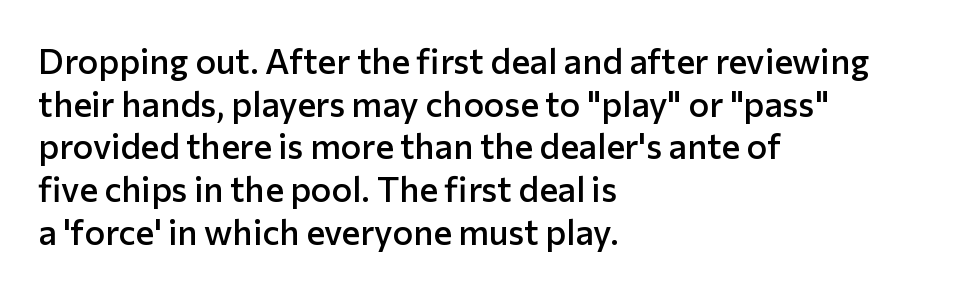
{"serif": "no", "italic": "no", "bold": "semi", "weight": "semibold", "width": "normal", "stroke_contrast": "low", "x_height": "medium", "monospaced": "no", "underline": "no", "align": "left", "line_spacing_ratio": 1.22, "letter_spacing": "normal", "letter_spacing_em": 0.0, "glyph_px": 35}
